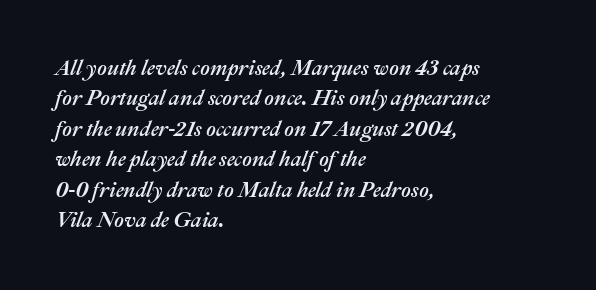
{"italic": "yes", "lean": "right", "slant_degrees": 22, "underline": "no", "align": "left", "line_spacing": "normal", "line_spacing_ratio": 1.45, "letter_spacing": "normal", "letter_spacing_em": 0.0, "glyph_px": 21}
